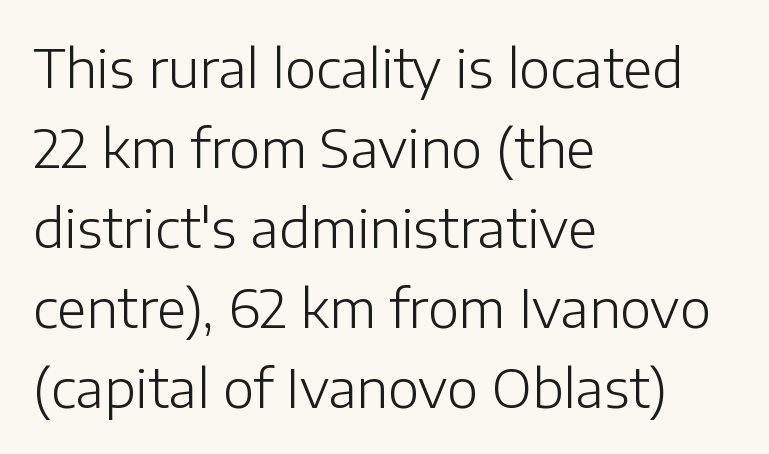
Q: Is the text bold? A: No.
Q: Is the text italic (slanted)? A: No, it is upright.
Q: Is the typeface a serif or a sans-serif typeface? A: Sans-serif.
Q: Is the text underlined? A: No.
Q: How is the paragraph aligned? A: Left-aligned.
Q: Is the spacing between letters normal or unusually wide? A: Normal.
Q: Is the spacing between lines tight, normal or loose? A: Normal.
Q: Width (condensed, normal, or wide)? A: Normal.
Q: Stroke contrast? A: Low.
Q: x-height? A: Medium.
Q: Monospaced? A: No.
